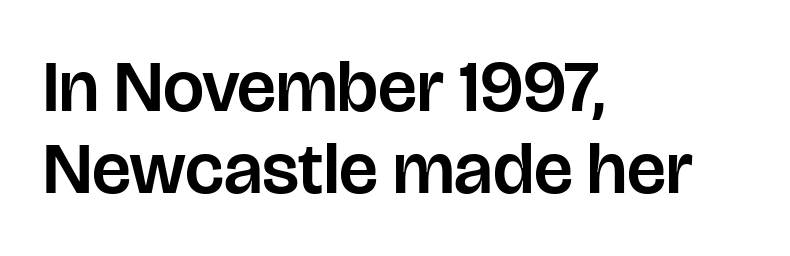
A typesetter would call this proportional, since set widths differ per character. Italic? Not at all — the glyphs are vertical. Underline: absent. In terms of leading, this rendering errs on the cramped side. The setting favours the left margin, as ordinary paragraphs usually do.
